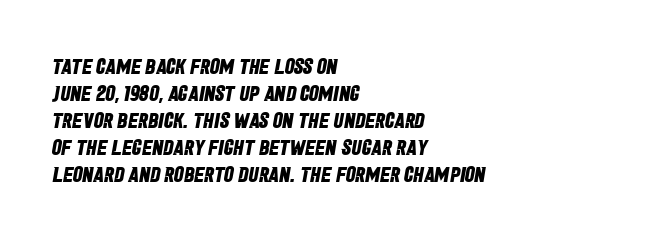
Q: Is the text bold? A: Yes.
Q: Is the text underlined? A: No.
Q: How is the paragraph aligned? A: Left-aligned.
Q: Is the spacing between letters normal or unusually wide? A: Normal.
